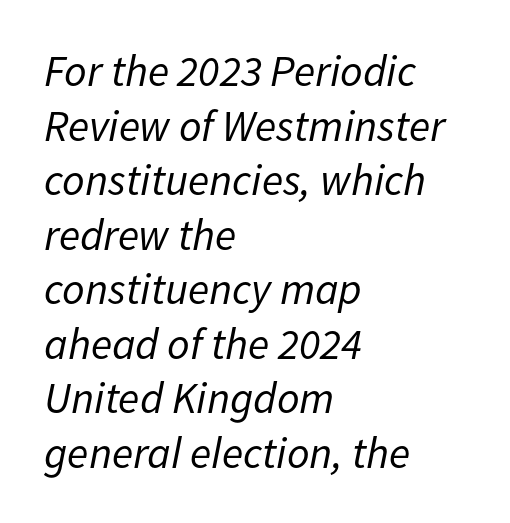
Q: Is the text bold? A: No.
Q: Is the text italic (slanted)? A: Yes, it leans right by about 11 degrees.
Q: Is the text underlined? A: No.
Q: How is the paragraph aligned? A: Left-aligned.
Q: Is the spacing between letters normal or unusually wide? A: Normal.
Q: Width (condensed, normal, or wide)? A: Normal.
Q: Stroke contrast? A: Low.
Q: x-height? A: Medium.
Q: Monospaced? A: No.
